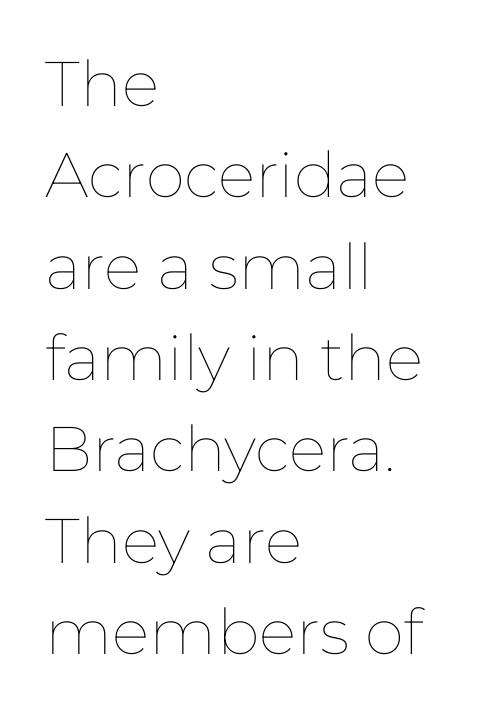
No letter is thick-stroked: the sample isn't bold. The space between consecutive lines is moderate. This rendering features lettering with no underline. There is no visible air inserted between adjacent glyphs.
